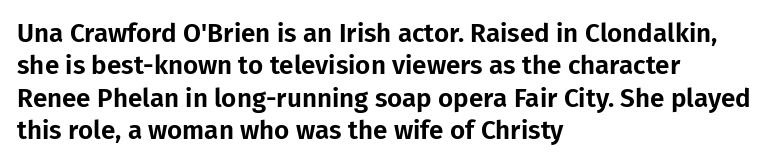
Q: Is the text italic (slanted)? A: No, it is upright.
Q: Is the text underlined? A: No.
Q: How is the paragraph aligned? A: Left-aligned.
Q: Is the spacing between letters normal or unusually wide? A: Normal.
Q: Is the spacing between lines tight, normal or loose? A: Normal.
